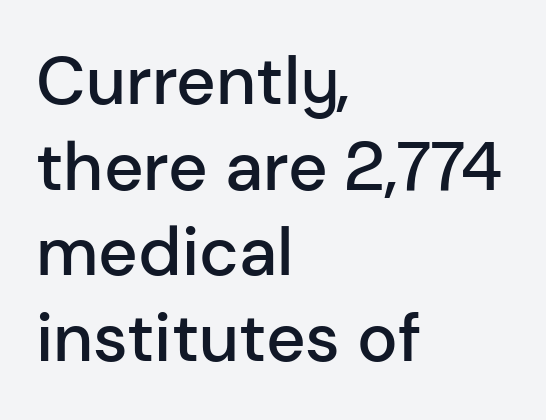
The image shows 68 px semibold sans-serif type, upright; set left-aligned, normal line spacing (1.26x), normal letter spacing, not underlined; low stroke contrast and a medium x-height.
